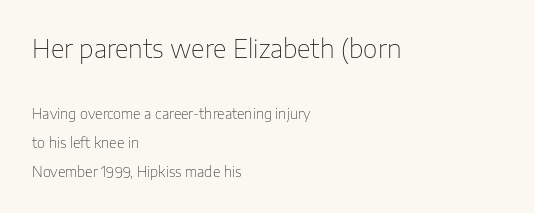
{"italic": "no", "bold": "no", "underline": "no", "align": "left", "line_spacing": "loose", "line_spacing_ratio": 2.07, "letter_spacing": "normal", "letter_spacing_em": 0.0, "larger_block": "first", "size_ratio": 1.79, "glyph_px": 25}
